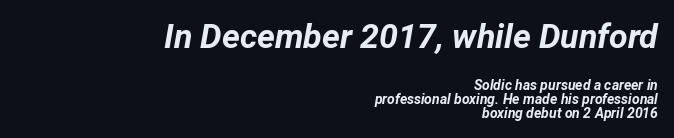
The image shows 34 px bold type, italic (leaning right); set right-aligned, tight line spacing (0.99x), normal letter spacing, not underlined; the first (top) block is 2.43x larger; low stroke contrast and a medium x-height.
